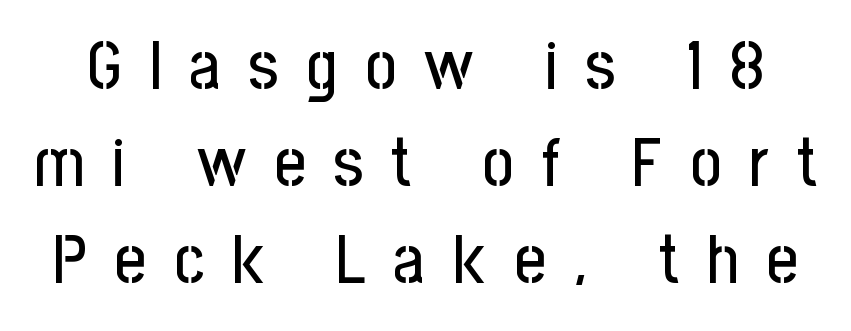
{"serif": "no", "italic": "no", "width": "condensed", "stroke_contrast": "low", "x_height": "medium", "monospaced": "no", "underline": "no", "line_spacing": "normal", "line_spacing_ratio": 1.43, "letter_spacing": "wide", "letter_spacing_em": 0.41, "glyph_px": 68}
